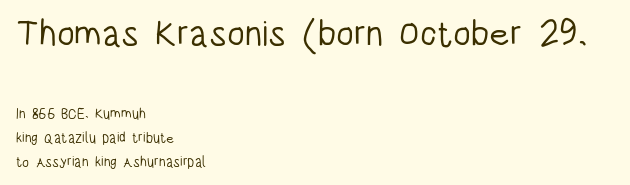
{"serif": "no", "italic": "no", "bold": "no", "weight": "light", "width": "condensed", "stroke_contrast": "low", "x_height": "large", "monospaced": "no", "underline": "no", "align": "left", "line_spacing": "normal", "line_spacing_ratio": 1.7, "letter_spacing": "normal", "letter_spacing_em": 0.0, "larger_block": "first", "size_ratio": 2.57, "glyph_px": 36}
